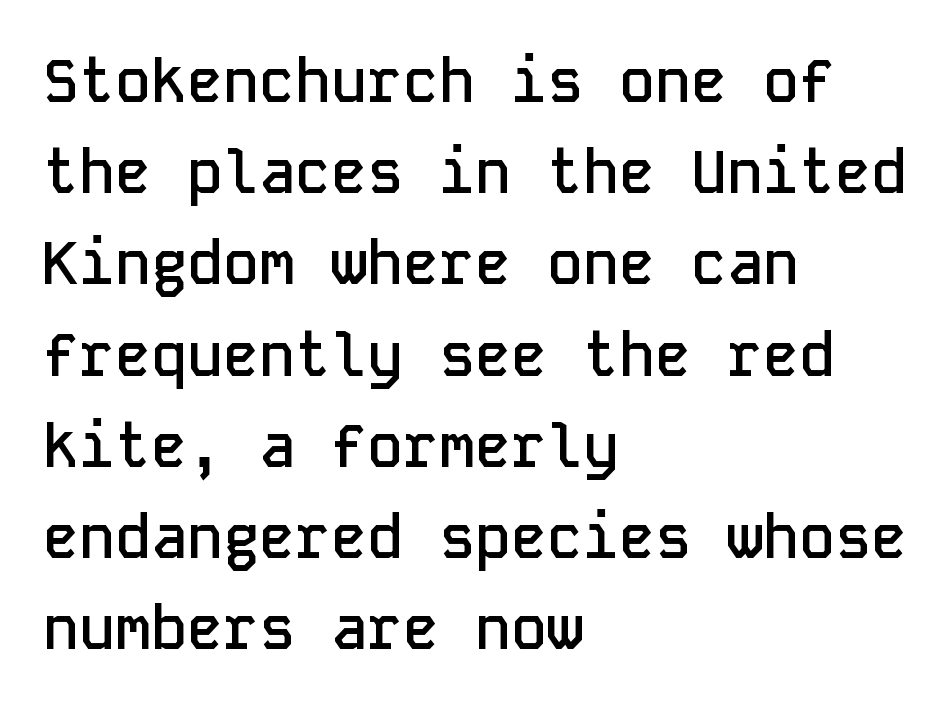
Check where the strokes stop: nothing finishes them off — pure sans. The line texture is even and compact thanks to regular tracking. The letters are semibold — heavier than regular but short of a full bold. Designer's note — italics off, roman on. Unmarked baselines from the first word to the last.
